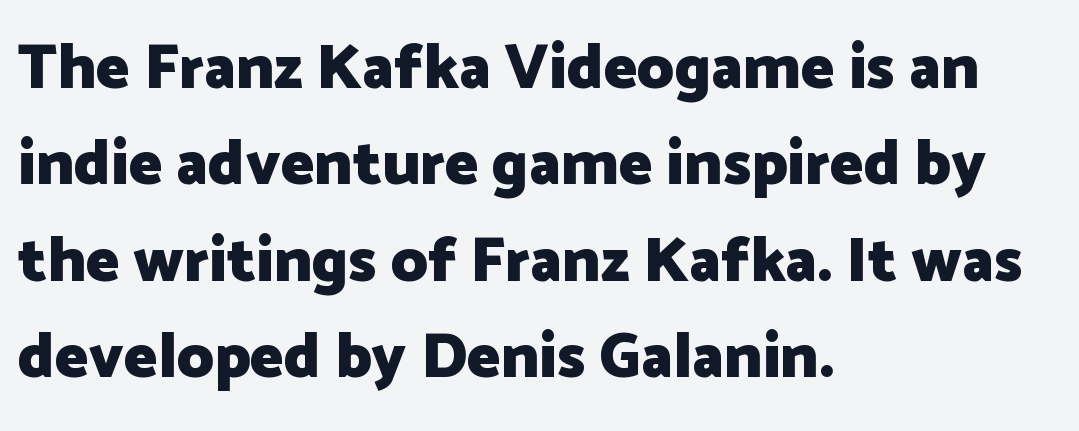
Each glyph is drawn with heavy, bold strokes. Looks like regular typesetting: each glyph gets only the width it needs. The setting favours the left margin, as ordinary paragraphs usually do. The passage shown is typeset with a sans-serif family. The lettering stays uniformly vertical, giving the passage a roman look.
